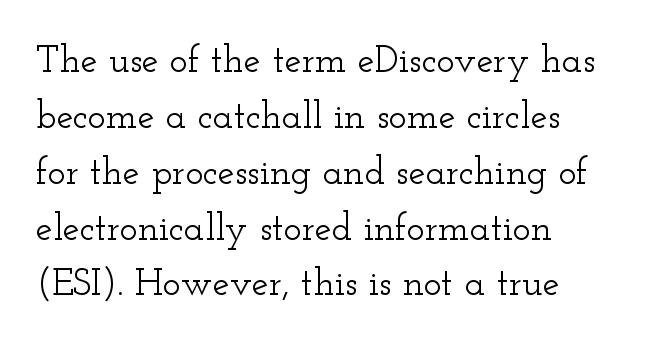
The image shows 38 px wide serif type, upright; set left-aligned, normal line spacing (1.47x), normal letter spacing, not underlined; low stroke contrast and a small x-height.
